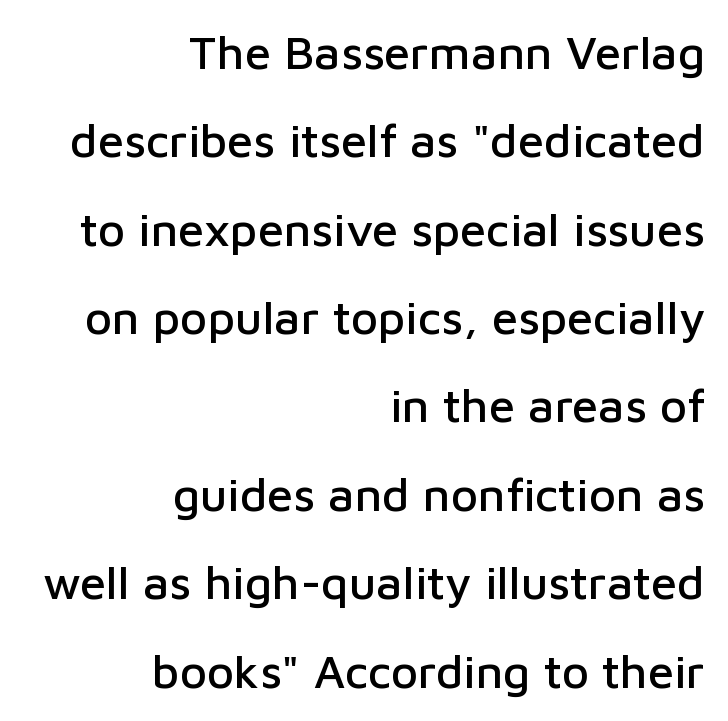
The image shows 47 px sans-serif type, upright; set right-aligned, line spacing 1.88x, normal letter spacing, not underlined; low stroke contrast and a medium x-height.
